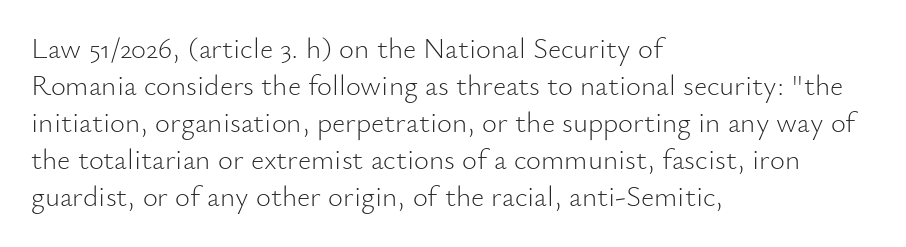
{"serif": "no", "italic": "no", "bold": "no", "weight": "light", "width": "normal", "stroke_contrast": "low", "x_height": "small", "monospaced": "no", "underline": "no", "align": "left", "line_spacing": "normal", "line_spacing_ratio": 1.28, "letter_spacing": "normal", "letter_spacing_em": 0.0, "glyph_px": 29}
